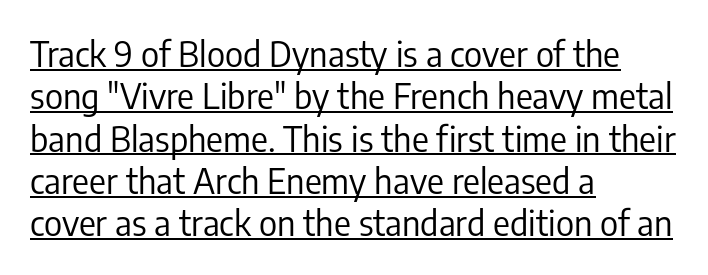
The passage is arranged the way most books set body copy — flush left. This rendering leaves character spacing at its baseline value. The rendering uses natural spacing where letterforms have individual widths. Is the stroke heavy? The answer is a plain regular-or-lighter.
